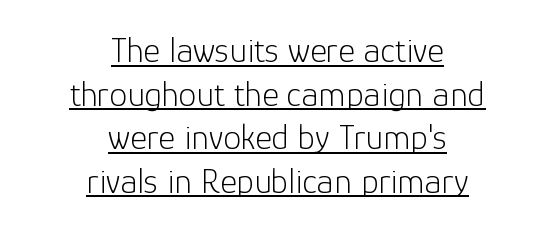
Q: Is the text bold? A: No.
Q: Is the text italic (slanted)? A: No, it is upright.
Q: Is the typeface a serif or a sans-serif typeface? A: Sans-serif.
Q: Is the text underlined? A: Yes.
Q: How is the paragraph aligned? A: Centered.
Q: Is the spacing between letters normal or unusually wide? A: Normal.
Q: Width (condensed, normal, or wide)? A: Normal.
Q: Stroke contrast? A: Low.
Q: x-height? A: Medium.
Q: Monospaced? A: No.
